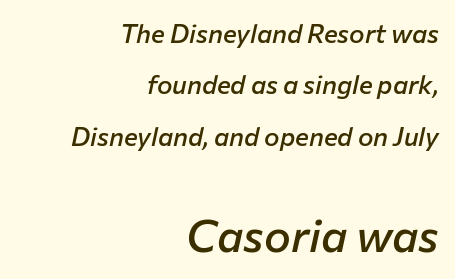
Q: Is the text bold? A: Semi-bold.
Q: Is the text italic (slanted)? A: Yes, it leans right by about 12 degrees.
Q: Is the text underlined? A: No.
Q: How is the paragraph aligned? A: Right-aligned.
Q: Is the spacing between letters normal or unusually wide? A: Normal.
Q: Is the spacing between lines tight, normal or loose? A: Loose.
Q: Which block of text is set in a larger size, the first (top) or the second (bottom)? A: The second (bottom) one.
Q: Width (condensed, normal, or wide)? A: Normal.
Q: Stroke contrast? A: Low.
Q: x-height? A: Medium.
Q: Monospaced? A: No.
